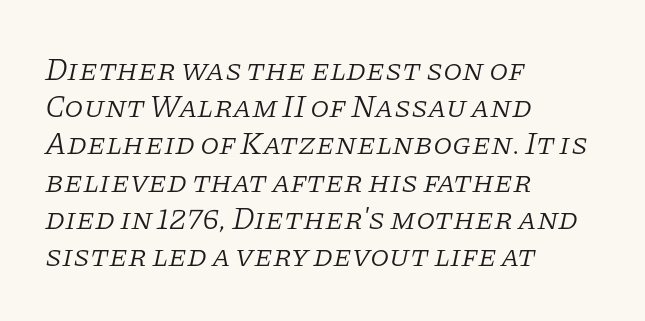
{"serif": "yes", "italic": "yes", "lean": "right", "slant_degrees": 11, "bold": "no", "weight": "light", "width": "normal", "stroke_contrast": "low", "x_height": "large", "monospaced": "no", "underline": "no", "align": "left", "line_spacing_ratio": 1.2, "letter_spacing": "normal", "letter_spacing_em": 0.0, "glyph_px": 31}
